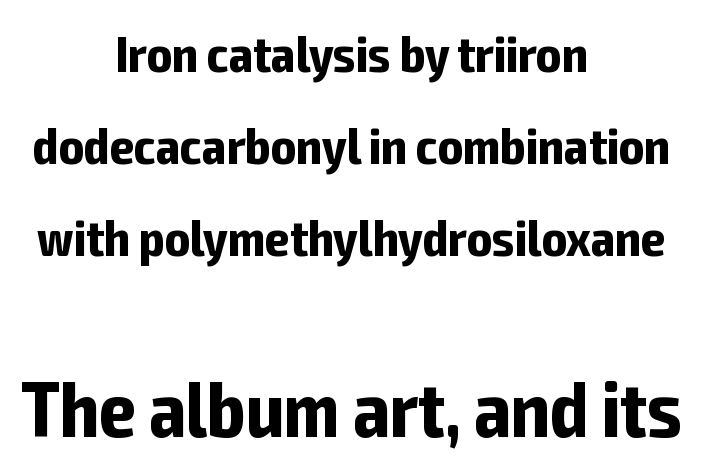
{"serif": "no", "italic": "no", "bold": "yes", "weight": "bold", "width": "condensed", "stroke_contrast": "low", "x_height": "medium", "monospaced": "no", "underline": "no", "align": "center", "line_spacing_ratio": 1.77, "letter_spacing": "normal", "letter_spacing_em": 0.0, "larger_block": "second", "size_ratio": 1.5, "glyph_px": 78}
